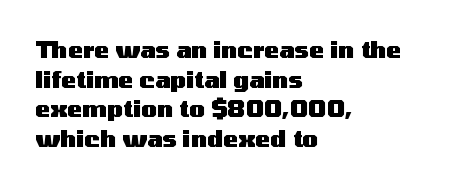
Q: Is the text bold? A: Yes.
Q: Is the text italic (slanted)? A: No, it is upright.
Q: Is the text underlined? A: No.
Q: How is the paragraph aligned? A: Left-aligned.
Q: Is the spacing between letters normal or unusually wide? A: Normal.
Q: Is the spacing between lines tight, normal or loose? A: Normal.
